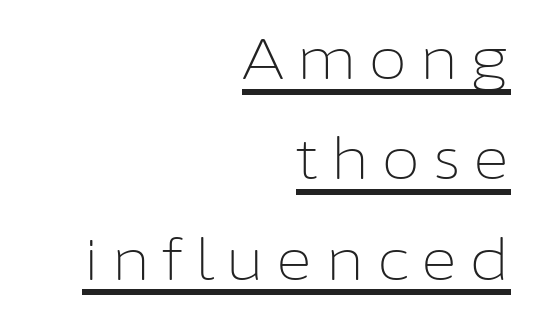
The passage is arranged like a letterhead date or caption credit — flush right. Quick note: underline on. These glyphs show unthickened strokes, regular width or finer. These lines are rendered in a variable-pitch font.
